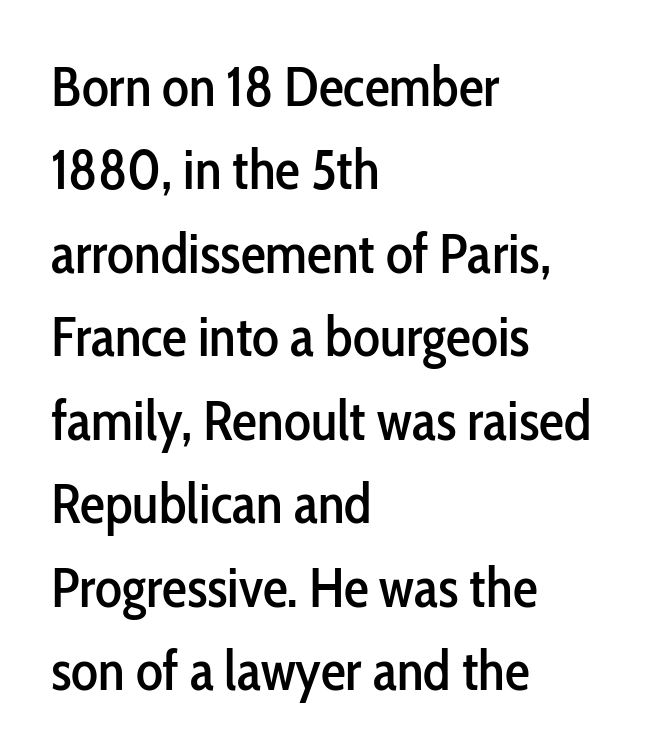
Q: Is the text italic (slanted)? A: No, it is upright.
Q: Is the typeface a serif or a sans-serif typeface? A: Sans-serif.
Q: Is the text underlined? A: No.
Q: How is the paragraph aligned? A: Left-aligned.
Q: Is the spacing between letters normal or unusually wide? A: Normal.
Q: Is the spacing between lines tight, normal or loose? A: Normal.
Q: Width (condensed, normal, or wide)? A: Condensed.
Q: Stroke contrast? A: Low.
Q: x-height? A: Medium.
Q: Monospaced? A: No.
